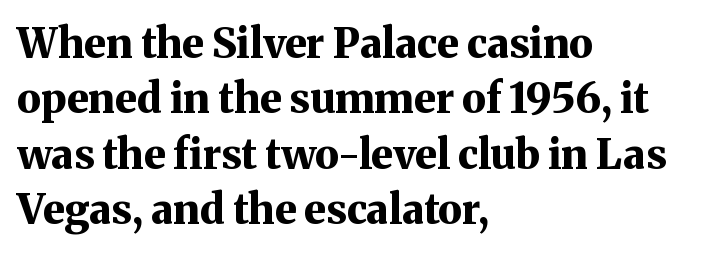
The image shows 41 px bold serif type, upright; set left-aligned, normal line spacing (1.35x), normal letter spacing, not underlined; medium stroke contrast and a medium x-height.
